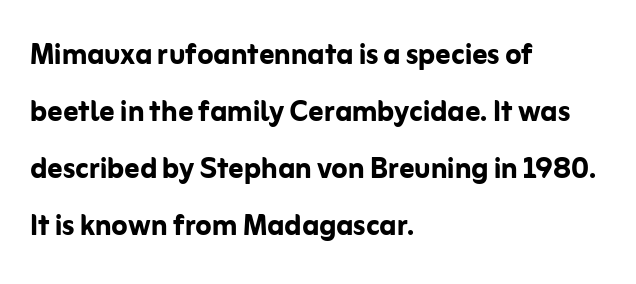
Q: Is the text bold? A: Yes.
Q: Is the text italic (slanted)? A: No, it is upright.
Q: Is the typeface a serif or a sans-serif typeface? A: Sans-serif.
Q: Is the text underlined? A: No.
Q: How is the paragraph aligned? A: Left-aligned.
Q: Is the spacing between letters normal or unusually wide? A: Normal.
Q: Is the spacing between lines tight, normal or loose? A: Normal.
Q: Width (condensed, normal, or wide)? A: Normal.
Q: Stroke contrast? A: Low.
Q: x-height? A: Medium.
Q: Monospaced? A: No.
